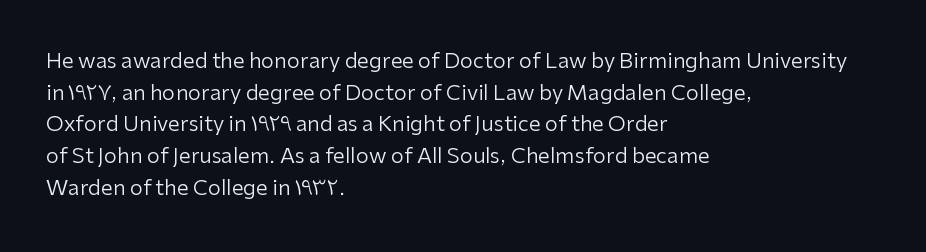
Style check: upright. Leftover space on each line is placed entirely after the last word. The rows are spaced the way most documents space them. The font is comparable to plain body text, perhaps lighter. Honestly, there is no underline to notice here at all. Nobody touched the tracking dial on this one.
